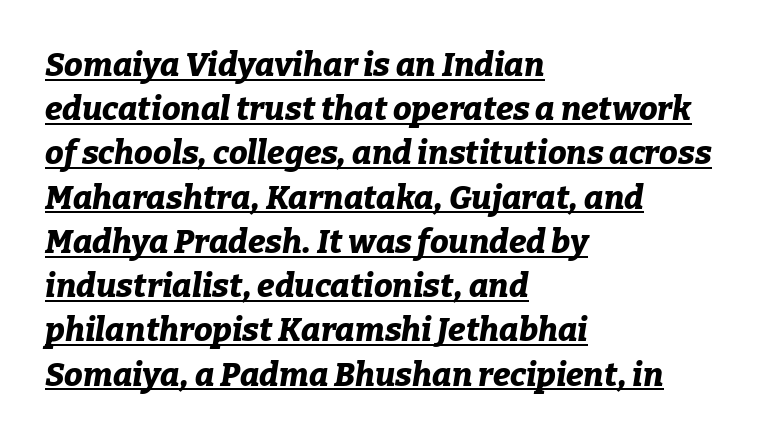
{"italic": "yes", "lean": "right", "slant_degrees": 9, "bold": "yes", "weight": "bold", "width": "normal", "stroke_contrast": "low", "x_height": "medium", "monospaced": "no", "underline": "yes", "align": "left", "line_spacing": "normal", "line_spacing_ratio": 1.34, "letter_spacing": "normal", "letter_spacing_em": 0.0, "glyph_px": 33}
